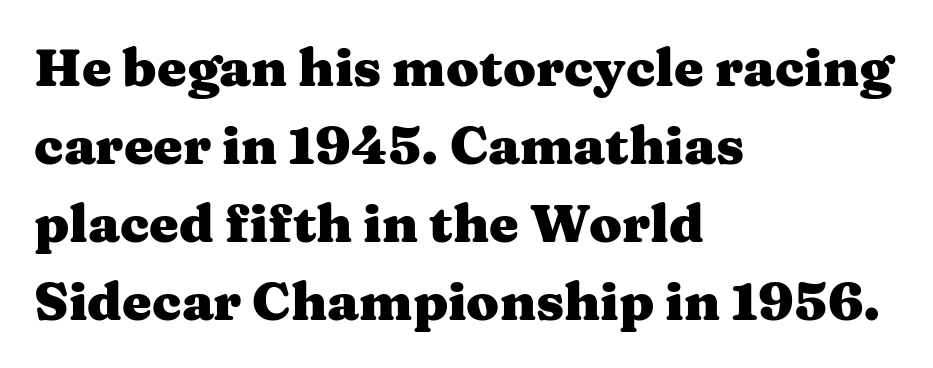
{"serif": "yes", "italic": "no", "bold": "yes", "weight": "heavy", "width": "wide", "stroke_contrast": "medium", "x_height": "medium", "monospaced": "no", "underline": "no", "align": "left", "line_spacing": "normal", "line_spacing_ratio": 1.47, "letter_spacing": "normal", "letter_spacing_em": 0.0, "glyph_px": 53}
